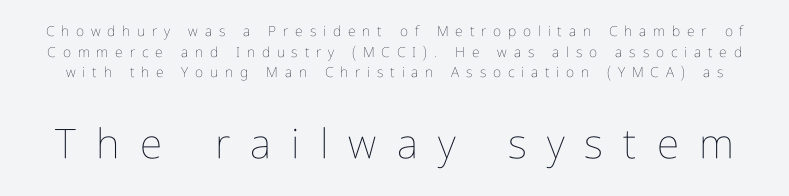
Quick note: not italic, upright. Typesetter's note — lower block bumped up in size, upper block left smaller. Compared with typical body copy, the letter spacing here is much looser. The line-height multiplier appears to be the usual default. Unbolded letterforms with no extra heft.
